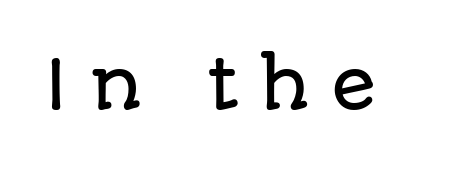
Q: Is the text italic (slanted)? A: No, it is upright.
Q: Is the typeface a serif or a sans-serif typeface? A: Sans-serif.
Q: Is the text underlined? A: No.
Q: Is the spacing between letters normal or unusually wide? A: Unusually wide.
Q: Width (condensed, normal, or wide)? A: Normal.
Q: Stroke contrast? A: Low.
Q: x-height? A: Large.
Q: Monospaced? A: No.
